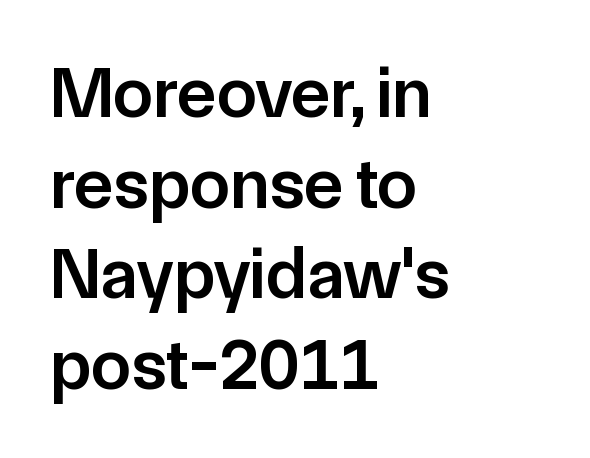
The image shows 72 px semibold sans-serif type, upright; set left-aligned, normal line spacing (1.26x), normal letter spacing, not underlined; low stroke contrast and a medium x-height.
